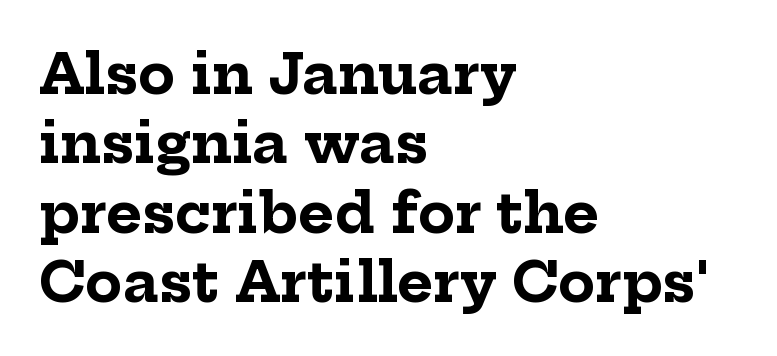
{"serif": "yes", "italic": "no", "bold": "yes", "weight": "bold", "width": "normal", "stroke_contrast": "low", "x_height": "medium", "monospaced": "no", "underline": "no", "align": "left", "line_spacing": "normal", "line_spacing_ratio": 1.26, "letter_spacing": "normal", "letter_spacing_em": 0.0, "glyph_px": 55}
